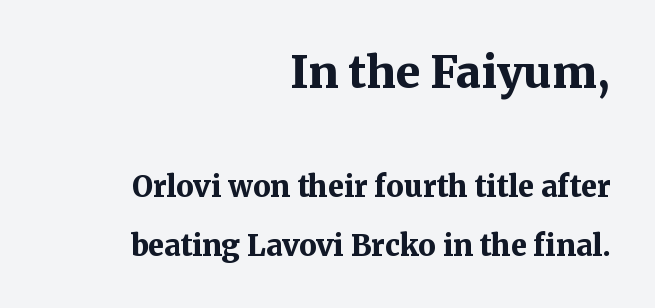
Q: Is the text bold? A: Yes.
Q: Is the text italic (slanted)? A: No, it is upright.
Q: Is the typeface a serif or a sans-serif typeface? A: Serif.
Q: Is the text underlined? A: No.
Q: How is the paragraph aligned? A: Right-aligned.
Q: Is the spacing between letters normal or unusually wide? A: Normal.
Q: Is the spacing between lines tight, normal or loose? A: Loose.
Q: Which block of text is set in a larger size, the first (top) or the second (bottom)? A: The first (top) one.
Q: Width (condensed, normal, or wide)? A: Normal.
Q: Stroke contrast? A: Medium.
Q: x-height? A: Medium.
Q: Monospaced? A: No.
